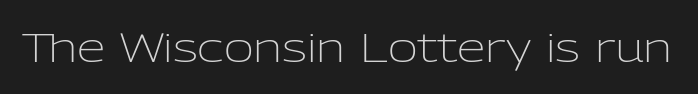
{"serif": "no", "italic": "no", "bold": "no", "weight": "light", "width": "normal", "stroke_contrast": "low", "x_height": "medium", "monospaced": "no", "underline": "no", "letter_spacing": "normal", "letter_spacing_em": 0.0, "glyph_px": 41}
